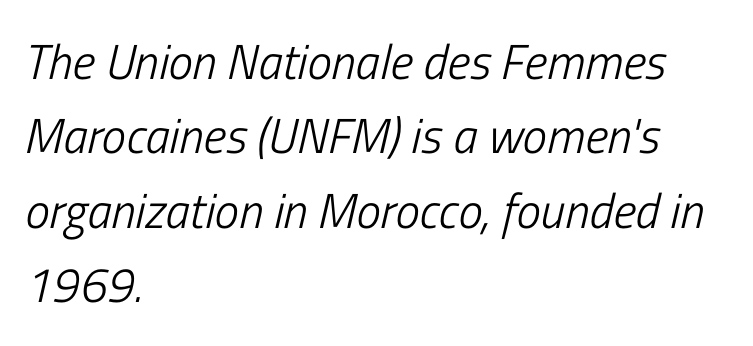
The image shows 49 px light, condensed type, italic (leaning right); set left-aligned, normal line spacing (1.52x), normal letter spacing, not underlined; low stroke contrast and a medium x-height.
